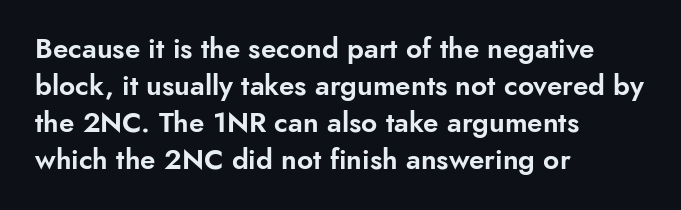
The image shows 28 px sans-serif type, upright; set left-aligned, normal line spacing (1.32x), normal letter spacing, not underlined; low stroke contrast and a small x-height.
